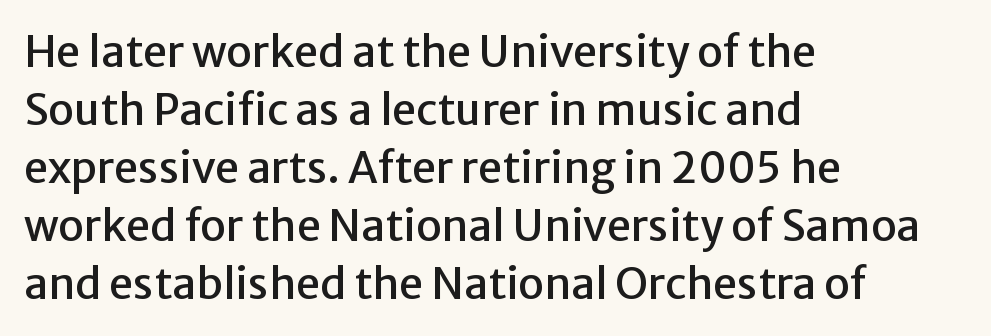
If you drew a line through each stem, it would be perfectly vertical. Spacing verdict: proportional, widths tailored to each character. Descenders hang freely into open space. The lines sit at an ordinary, default distance from one another. Between one letter and the next there's only the usual sliver of space.
